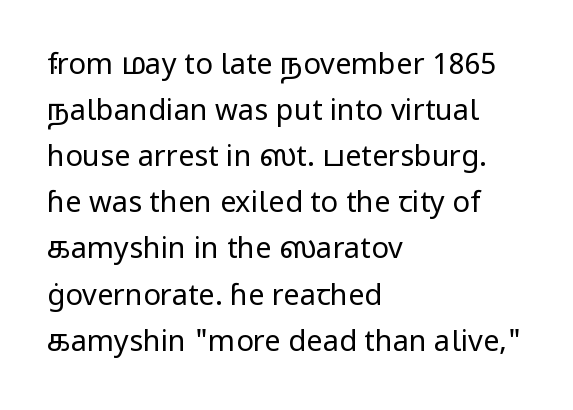
The image shows 29 px regular-weight sans-serif type, upright; set left-aligned, normal line spacing (1.59x), normal letter spacing, not underlined; low stroke contrast and a medium x-height.
